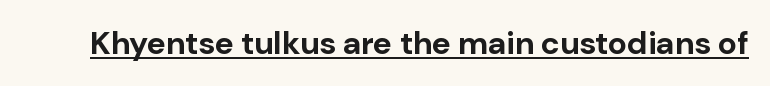
The image shows 32 px bold sans-serif type, upright; set normal letter spacing, underlined; low stroke contrast and a medium x-height.
